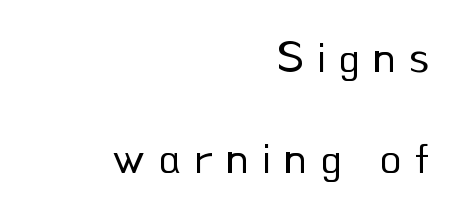
Q: Is the text bold? A: No.
Q: Is the text italic (slanted)? A: No, it is upright.
Q: Is the typeface a serif or a sans-serif typeface? A: Sans-serif.
Q: Is the text underlined? A: No.
Q: How is the paragraph aligned? A: Right-aligned.
Q: Is the spacing between letters normal or unusually wide? A: Unusually wide.
Q: Is the spacing between lines tight, normal or loose? A: Loose.
Q: Width (condensed, normal, or wide)? A: Normal.
Q: Stroke contrast? A: Low.
Q: x-height? A: Small.
Q: Monospaced? A: No.
